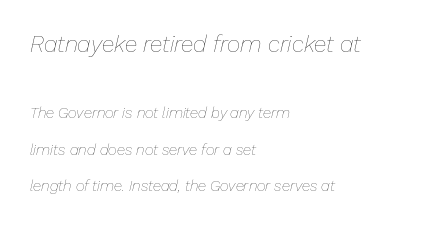
A light-to-regular cut is what we see here. Has an underline been added? It has not. Bigger letters appear in the top chunk; the bottom chunk is reduced. Slanted lettering throughout. Vertically, the passage feels expansive, rows floating well apart. Here the glyphs are tracked normally, forming tight word shapes.
